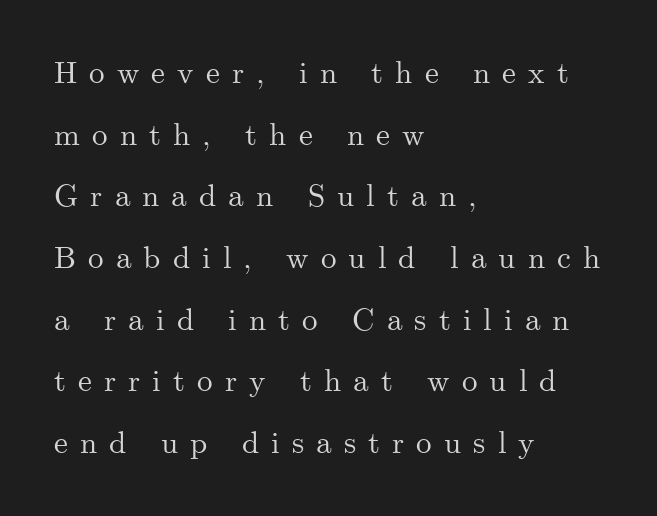
The image shows 31 px serif type, upright; set left-aligned, loose line spacing (1.99x), unusually wide letter spacing (+0.39 em), not underlined; medium stroke contrast and a small x-height.
